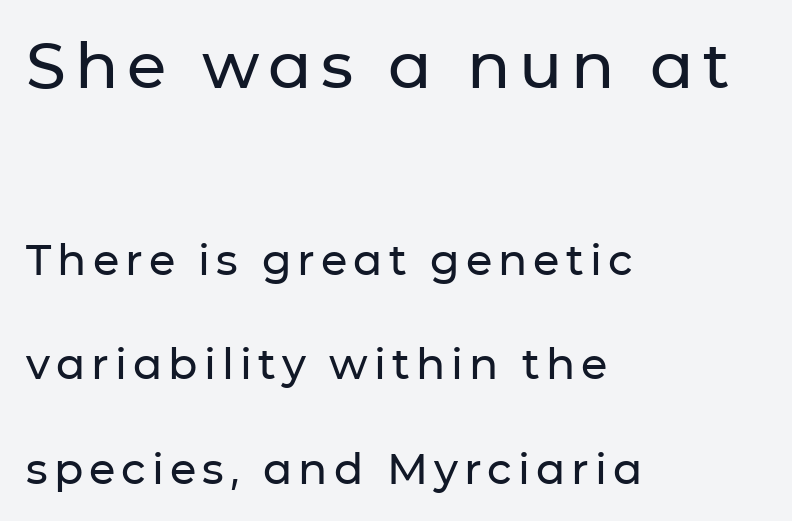
Whoever set this chose breathing room over compactness in the vertical rhythm. Reading top to bottom, the characters get smaller at the block break. A roman cut, with each character standing at attention. Nope, no serifs anywhere on these letters.
